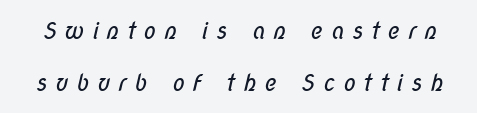
Q: Is the text bold? A: No.
Q: Is the text underlined? A: No.
Q: Is the spacing between letters normal or unusually wide? A: Unusually wide.
Q: Is the spacing between lines tight, normal or loose? A: Loose.
